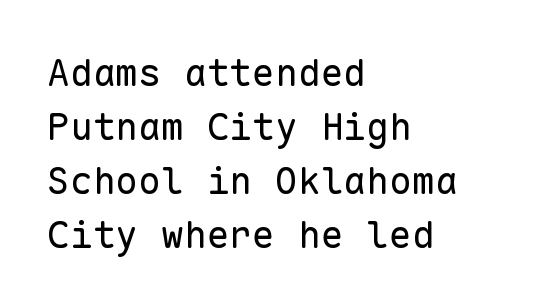
{"serif": "no", "italic": "no", "bold": "no", "weight": "regular", "width": "normal", "stroke_contrast": "low", "x_height": "medium", "monospaced": "yes", "underline": "no", "align": "left", "line_spacing": "normal", "line_spacing_ratio": 1.42, "letter_spacing": "normal", "letter_spacing_em": 0.0, "glyph_px": 38}
